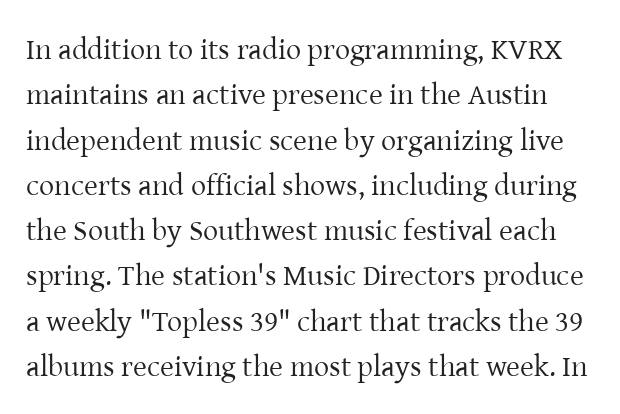
The image shows 30 px regular-weight serif type, upright; set normal line spacing (1.51x), normal letter spacing, not underlined; low stroke contrast and a medium x-height.
